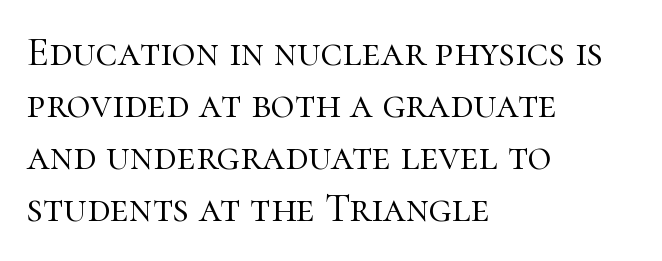
Interline gaps are of average width in this sample. Here the glyphs are tracked normally, forming tight word shapes. Words float on clear page, feet unadorned. The face used here is seriffed, in the tradition of book romans.
